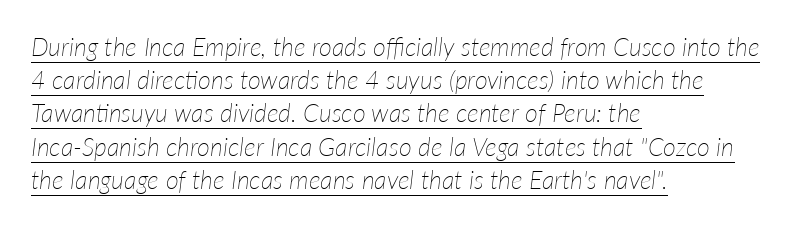
{"italic": "yes", "lean": "right", "slant_degrees": 7, "bold": "no", "underline": "yes", "align": "left", "line_spacing": "normal", "line_spacing_ratio": 1.33, "letter_spacing": "normal", "letter_spacing_em": 0.0, "glyph_px": 25}
